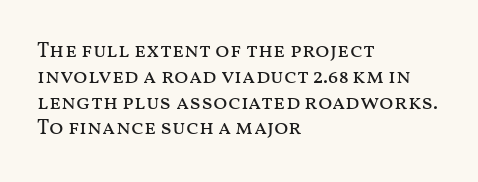
Visually the block forms a straight wall on the left and a jagged coastline on the right. This sample uses plain, unmodified letter spacing. The face looks like a standard text weight, possibly lighter. Check under the words: just untouched page. Does the lettering tilt? It doesn't — this is upright.
